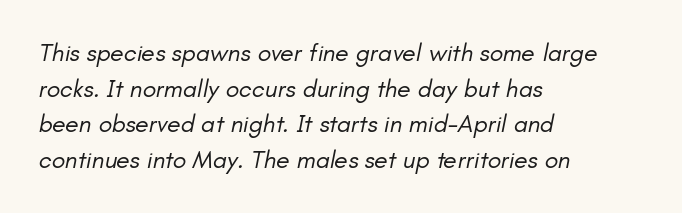
{"italic": "yes", "lean": "right", "slant_degrees": 11, "bold": "no", "underline": "no", "align": "left", "line_spacing": "normal", "line_spacing_ratio": 1.43, "letter_spacing": "normal", "letter_spacing_em": 0.0, "glyph_px": 25}
